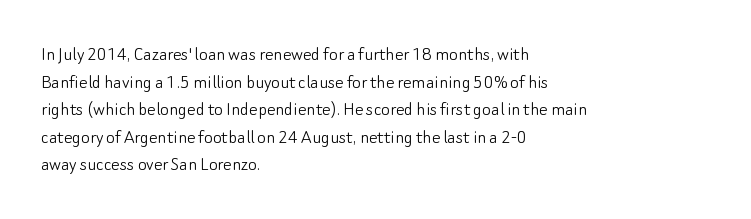
Q: Is the text bold? A: No.
Q: Is the text italic (slanted)? A: No, it is upright.
Q: Is the text underlined? A: No.
Q: How is the paragraph aligned? A: Left-aligned.
Q: Is the spacing between letters normal or unusually wide? A: Normal.
Q: Is the spacing between lines tight, normal or loose? A: Normal.
